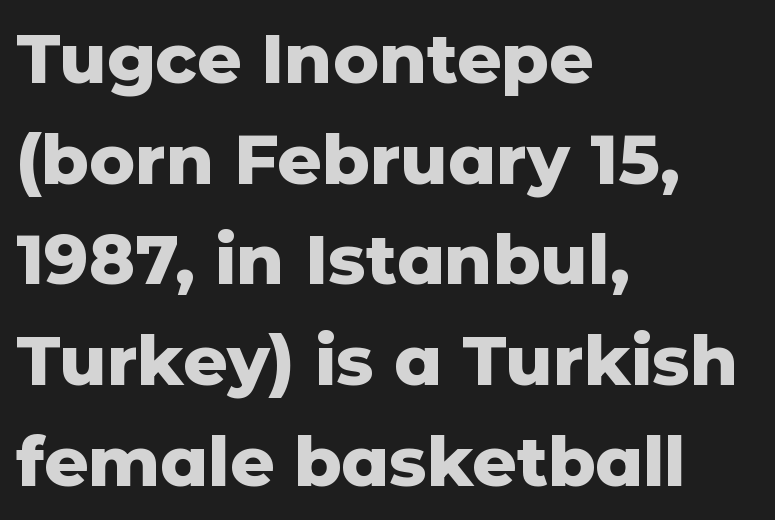
{"serif": "no", "italic": "no", "bold": "yes", "weight": "heavy", "width": "normal", "stroke_contrast": "low", "x_height": "medium", "monospaced": "no", "underline": "no", "align": "left", "line_spacing": "normal", "line_spacing_ratio": 1.46, "letter_spacing": "normal", "letter_spacing_em": 0.0, "glyph_px": 69}
